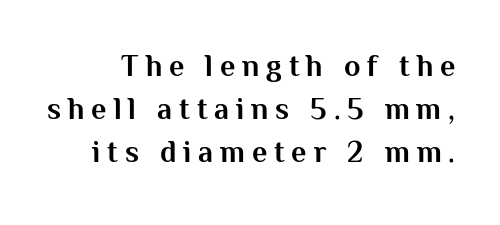
{"serif": "no", "italic": "no", "bold": "yes", "weight": "bold", "width": "normal", "stroke_contrast": "medium", "x_height": "medium", "monospaced": "no", "underline": "no", "line_spacing": "normal", "line_spacing_ratio": 1.44, "letter_spacing": "wide", "letter_spacing_em": 0.23, "glyph_px": 30}
